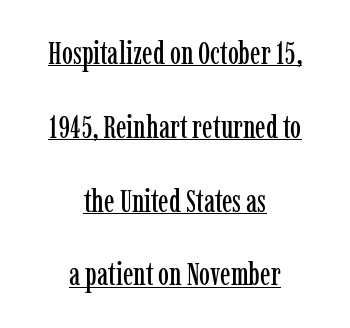
Tracking value appears to be zero — textbook default spacing. Each line of the rendering has a horizontal stroke beneath the glyphs. Which margin do the lines hug? Neither — every line sits in the middle. Characters remain perfectly vertical along every line.
